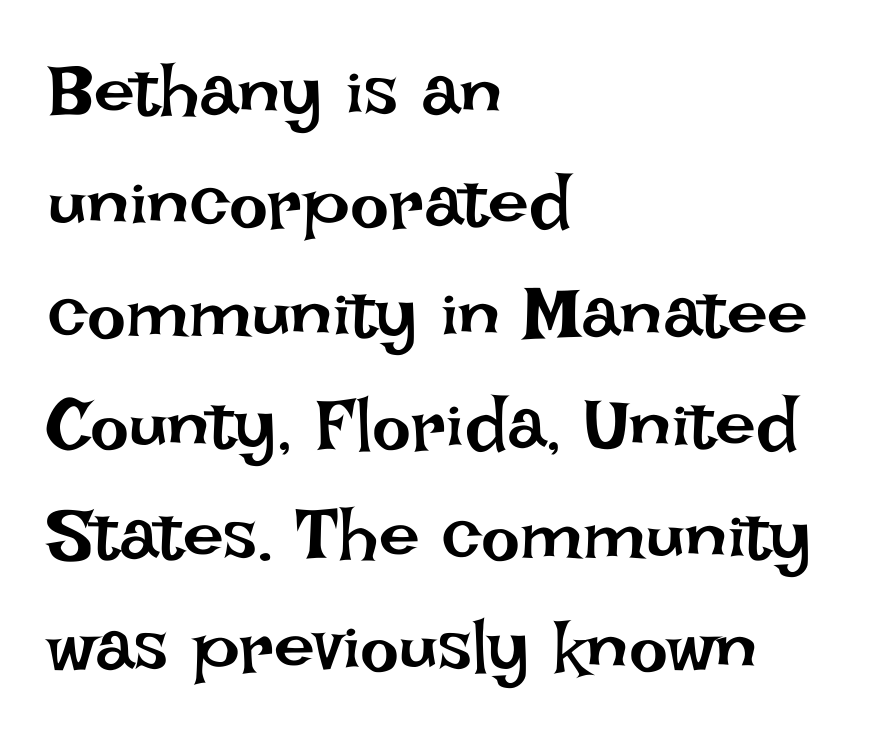
Q: Is the text bold? A: No.
Q: Is the text italic (slanted)? A: No, it is upright.
Q: Is the text underlined? A: No.
Q: How is the paragraph aligned? A: Left-aligned.
Q: Is the spacing between letters normal or unusually wide? A: Normal.
Q: Is the spacing between lines tight, normal or loose? A: Normal.
Q: Width (condensed, normal, or wide)? A: Normal.
Q: Stroke contrast? A: Low.
Q: x-height? A: Large.
Q: Monospaced? A: No.
